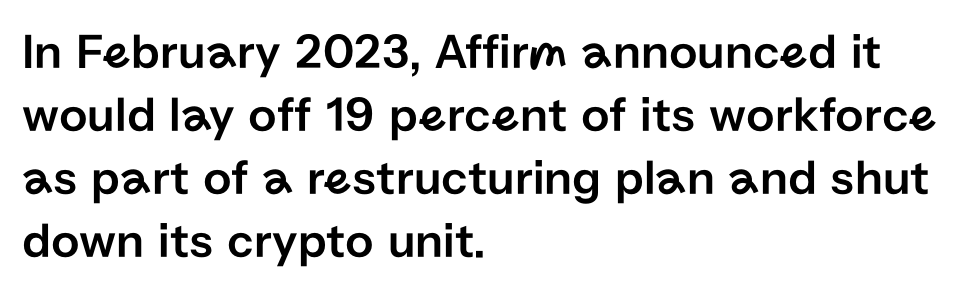
Q: Is the text italic (slanted)? A: No, it is upright.
Q: Is the typeface a serif or a sans-serif typeface? A: Sans-serif.
Q: Is the text underlined? A: No.
Q: How is the paragraph aligned? A: Left-aligned.
Q: Is the spacing between letters normal or unusually wide? A: Normal.
Q: Is the spacing between lines tight, normal or loose? A: Normal.
Q: Width (condensed, normal, or wide)? A: Normal.
Q: Stroke contrast? A: Low.
Q: x-height? A: Medium.
Q: Monospaced? A: No.
